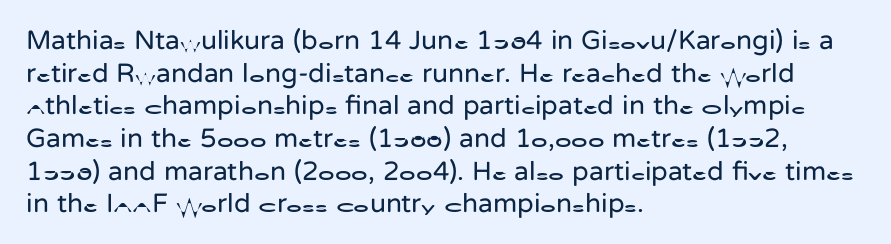
Q: Is the text bold? A: No.
Q: Is the text italic (slanted)? A: No, it is upright.
Q: Is the text underlined? A: No.
Q: How is the paragraph aligned? A: Left-aligned.
Q: Is the spacing between letters normal or unusually wide? A: Normal.
